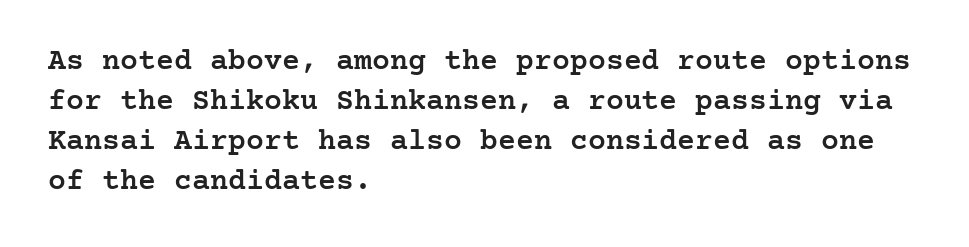
Serifs: yes, visible at the terminals of the letterforms. Caption: standard tracking, unaltered. In terms of leading, this rendering sits right in the middle. Anything drawn beneath the words? Only blank space. If you drew a line through each stem, it would be perfectly vertical. Where is the straight margin? On the left.
